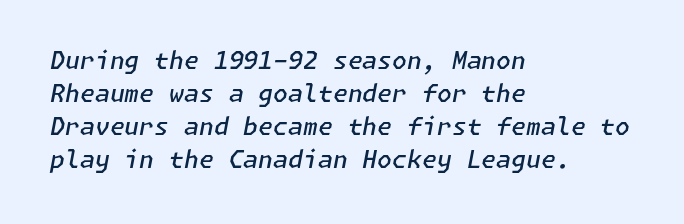
The image shows 24 px text type, italic (leaning right); set left-aligned, normal line spacing (1.37x), normal letter spacing, not underlined.
